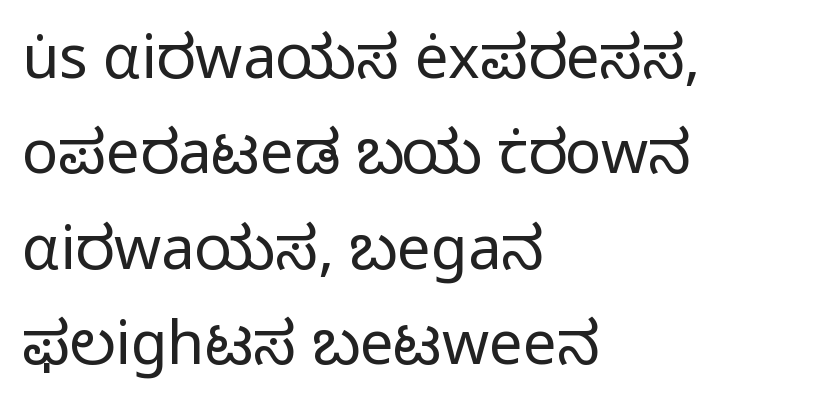
This sample is left-justified, so line endings fall wherever the words run out. Do the characters align in a grid? No, the font is proportional. Each new line begins a customary step beneath the previous one. The typeface chosen for these lines omits serifs. This sample uses plain, unmodified letter spacing. Quick note: underline off.
